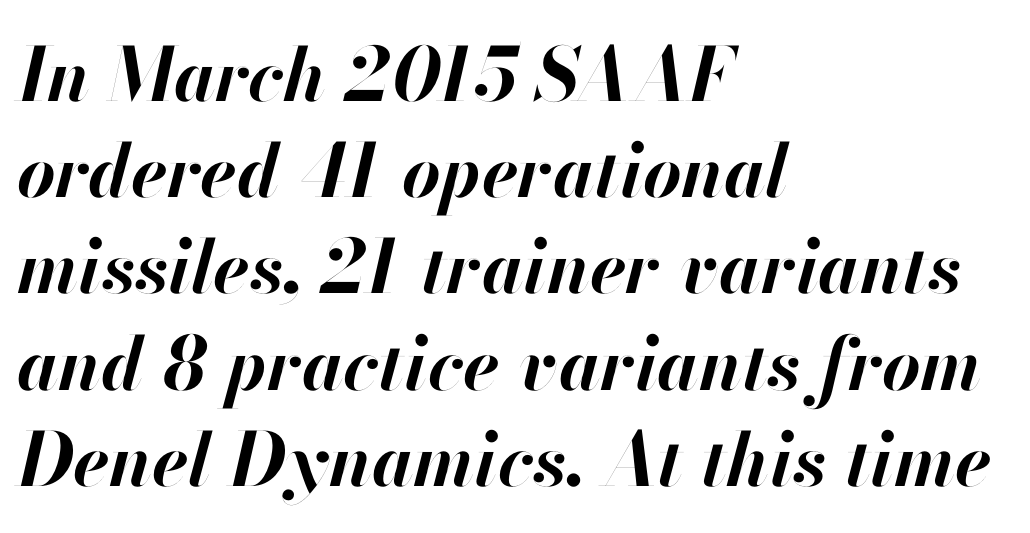
Q: Is the text bold? A: Yes.
Q: Is the text italic (slanted)? A: Yes, it leans right by about 13 degrees.
Q: Is the text underlined? A: No.
Q: How is the paragraph aligned? A: Left-aligned.
Q: Is the spacing between letters normal or unusually wide? A: Normal.
Q: Is the spacing between lines tight, normal or loose? A: Normal.
Q: Width (condensed, normal, or wide)? A: Normal.
Q: Stroke contrast? A: High.
Q: x-height? A: Small.
Q: Monospaced? A: No.
